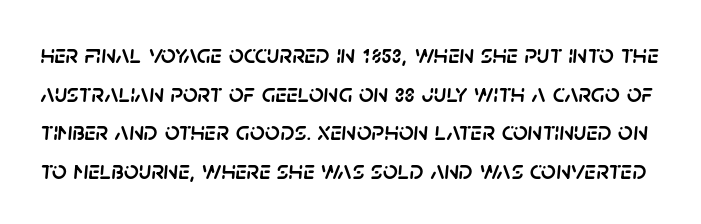
{"italic": "yes", "lean": "right", "slant_degrees": 5, "underline": "no", "line_spacing": "normal", "line_spacing_ratio": 1.49, "letter_spacing": "normal", "letter_spacing_em": 0.0, "glyph_px": 26}
